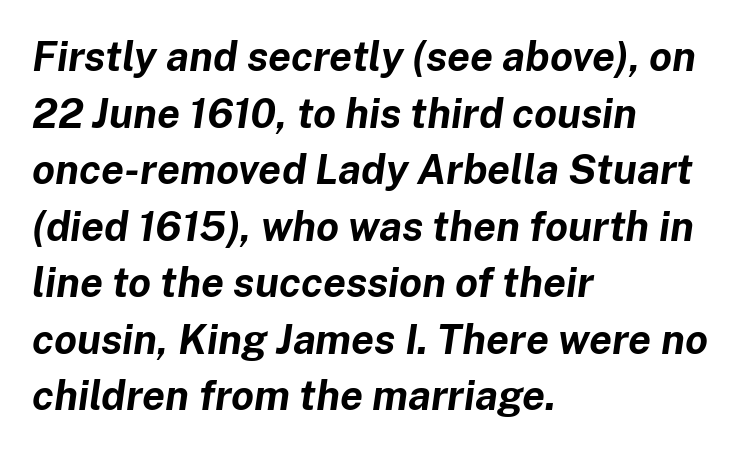
Does the leading feel generous? No, just average. Do the characters align in a grid? No, the font is proportional. Bare-footed words on every line. One-word summary of the alignment: left.
